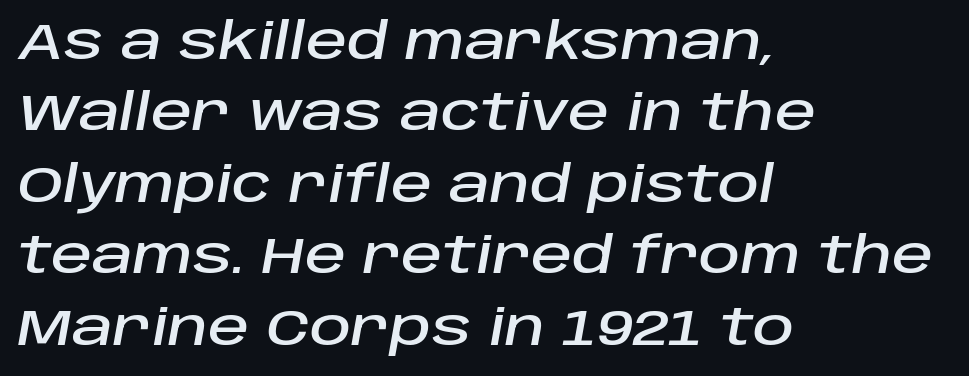
Italic: yes, the glyphs are oblique. One glance says typical: line gaps are just what's usual. A typesetter would call this proportional, since set widths differ per character. Type without underlining. The horizontal fit of the characters is conventional and even. Notice how the passage keeps a crisp vertical edge on the left only.
